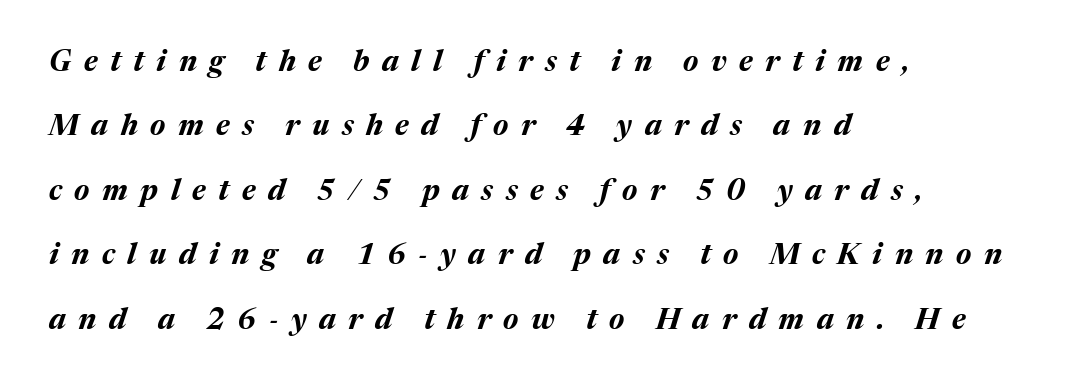
{"italic": "yes", "lean": "right", "slant_degrees": 17, "bold": "yes", "weight": "bold", "width": "normal", "stroke_contrast": "medium", "x_height": "medium", "monospaced": "no", "underline": "no", "align": "left", "line_spacing": "loose", "line_spacing_ratio": 2.22, "letter_spacing": "wide", "letter_spacing_em": 0.43, "glyph_px": 29}
